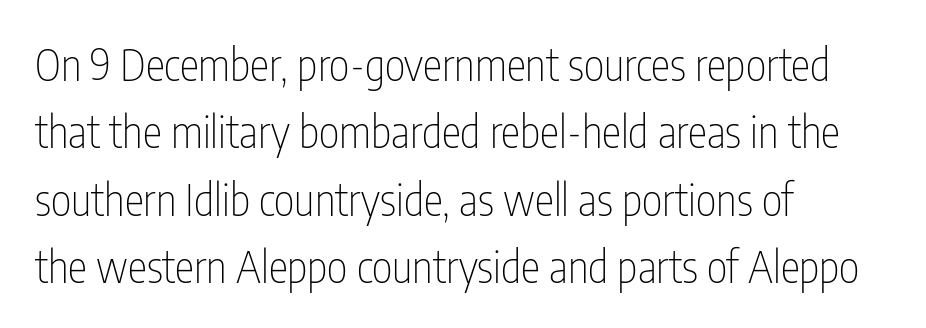
Q: Is the text bold? A: No.
Q: Is the text italic (slanted)? A: No, it is upright.
Q: Is the typeface a serif or a sans-serif typeface? A: Sans-serif.
Q: Is the text underlined? A: No.
Q: How is the paragraph aligned? A: Left-aligned.
Q: Is the spacing between letters normal or unusually wide? A: Normal.
Q: Is the spacing between lines tight, normal or loose? A: Normal.
Q: Width (condensed, normal, or wide)? A: Condensed.
Q: Stroke contrast? A: Low.
Q: x-height? A: Medium.
Q: Monospaced? A: No.
